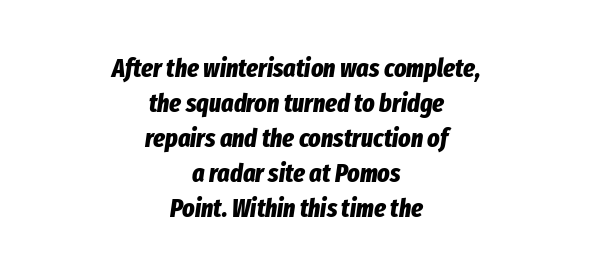
Q: Is the text bold? A: Yes.
Q: Is the text italic (slanted)? A: Yes, it leans right by about 8 degrees.
Q: Is the text underlined? A: No.
Q: How is the paragraph aligned? A: Centered.
Q: Is the spacing between letters normal or unusually wide? A: Normal.
Q: Is the spacing between lines tight, normal or loose? A: Normal.
